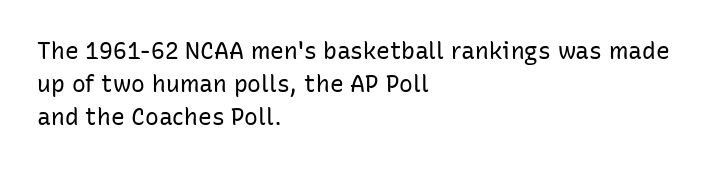
Q: Is the text bold? A: No.
Q: Is the text italic (slanted)? A: No, it is upright.
Q: Is the text underlined? A: No.
Q: How is the paragraph aligned? A: Left-aligned.
Q: Is the spacing between letters normal or unusually wide? A: Normal.
Q: Is the spacing between lines tight, normal or loose? A: Normal.
